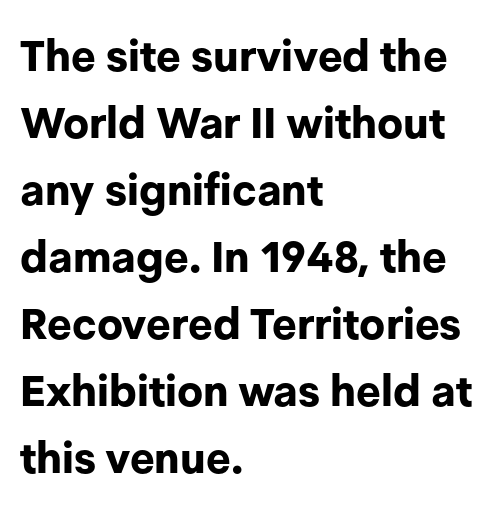
Q: Is the text bold? A: Yes.
Q: Is the text italic (slanted)? A: No, it is upright.
Q: Is the typeface a serif or a sans-serif typeface? A: Sans-serif.
Q: Is the text underlined? A: No.
Q: How is the paragraph aligned? A: Left-aligned.
Q: Is the spacing between letters normal or unusually wide? A: Normal.
Q: Is the spacing between lines tight, normal or loose? A: Normal.
Q: Width (condensed, normal, or wide)? A: Normal.
Q: Stroke contrast? A: Low.
Q: x-height? A: Medium.
Q: Monospaced? A: No.
